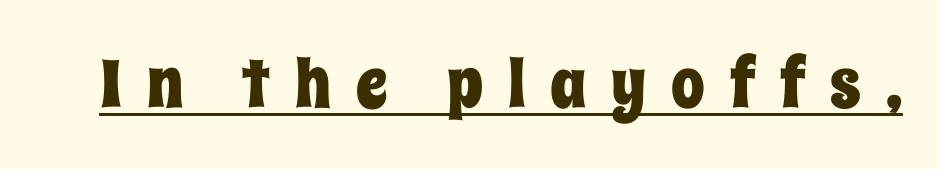
Q: Is the text italic (slanted)? A: No, it is upright.
Q: Is the text underlined? A: Yes.
Q: Is the spacing between letters normal or unusually wide? A: Unusually wide.
Q: Width (condensed, normal, or wide)? A: Condensed.
Q: Stroke contrast? A: Low.
Q: x-height? A: Large.
Q: Monospaced? A: No.
